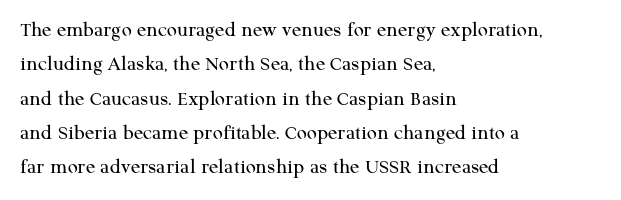
Q: Is the text bold? A: No.
Q: Is the text italic (slanted)? A: No, it is upright.
Q: Is the text underlined? A: No.
Q: How is the paragraph aligned? A: Left-aligned.
Q: Is the spacing between letters normal or unusually wide? A: Normal.
Q: Is the spacing between lines tight, normal or loose? A: Normal.
